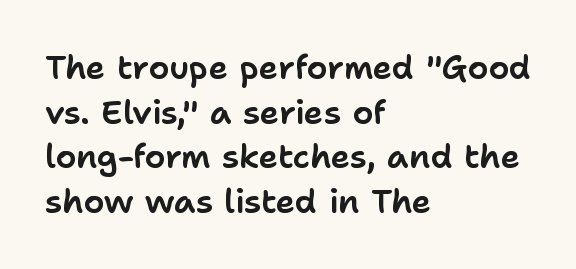
{"serif": "no", "italic": "no", "width": "normal", "stroke_contrast": "low", "x_height": "medium", "monospaced": "no", "underline": "no", "align": "left", "line_spacing": "normal", "line_spacing_ratio": 1.35, "letter_spacing": "normal", "letter_spacing_em": 0.0, "glyph_px": 33}
